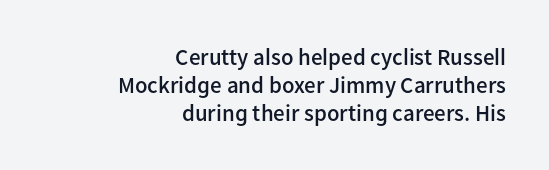
Q: Is the text bold? A: Semi-bold.
Q: Is the text italic (slanted)? A: No, it is upright.
Q: Is the text underlined? A: No.
Q: How is the paragraph aligned? A: Right-aligned.
Q: Is the spacing between letters normal or unusually wide? A: Normal.
